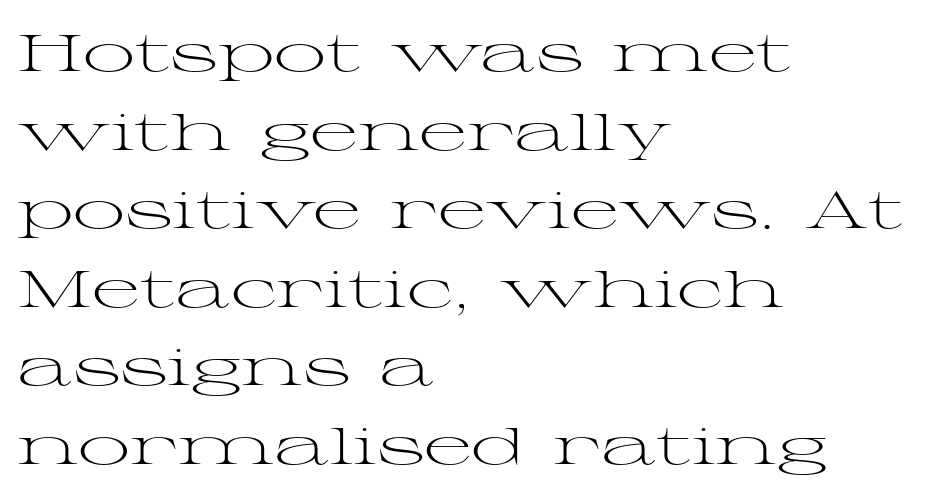
The image shows 52 px light, wide serif type, upright; set left-aligned, normal line spacing (1.51x), normal letter spacing, not underlined; medium stroke contrast and a medium x-height.
